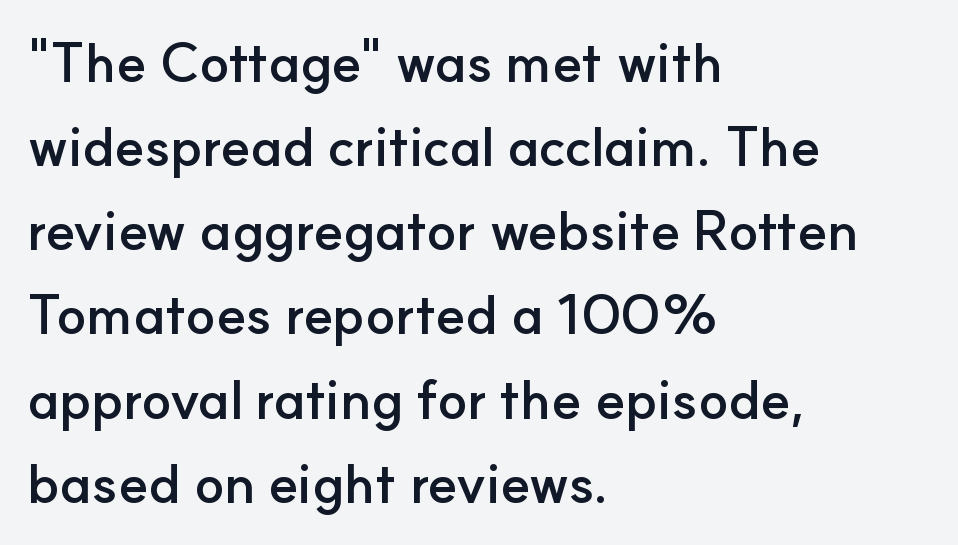
The face used here has the dense, thick strokes of a bold. Only glyphs here, with clear space below each row. Vertically, the passage feels balanced, rows spaced as you'd expect. Varying glyph widths throughout — classic text-font behaviour. The text block is weighted toward the left margin, trailing off unevenly rightward.
